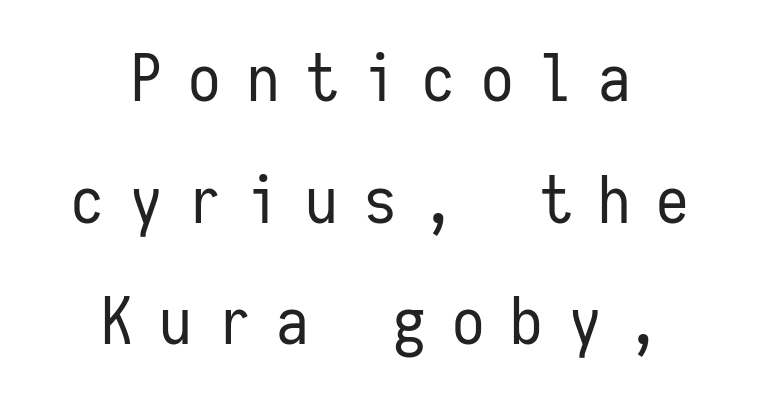
Q: Is the text bold? A: No.
Q: Is the text italic (slanted)? A: No, it is upright.
Q: Is the typeface a serif or a sans-serif typeface? A: Sans-serif.
Q: Is the text underlined? A: No.
Q: How is the paragraph aligned? A: Centered.
Q: Is the spacing between letters normal or unusually wide? A: Unusually wide.
Q: Width (condensed, normal, or wide)? A: Condensed.
Q: Stroke contrast? A: Low.
Q: x-height? A: Medium.
Q: Monospaced? A: Yes.
